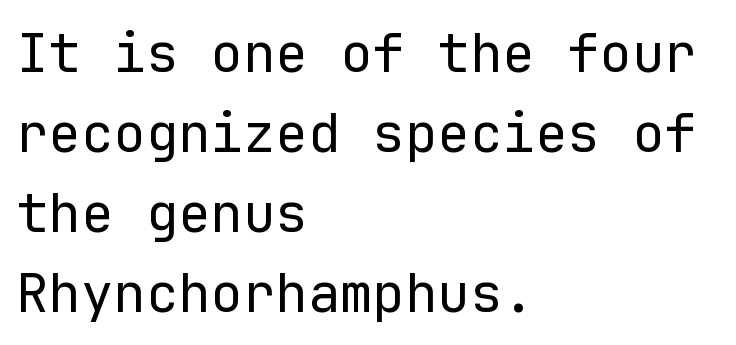
The image shows 54 px regular-weight sans-serif type, upright, monospaced; set left-aligned, normal line spacing (1.48x), normal letter spacing, not underlined; low stroke contrast and a medium x-height.
